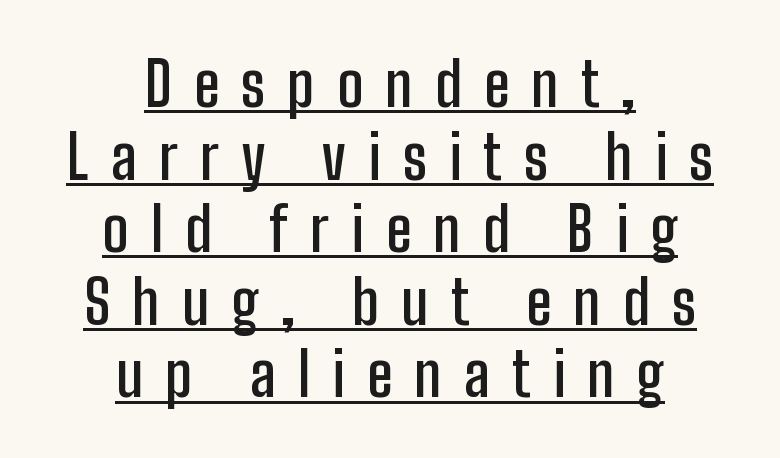
The typesetting leans somewhat heavy: a semibold. There is plenty of visible air inserted between adjacent glyphs. Decoration check: the copy is underlined. Leftover space on each line is divided equally before and after the words. The letters advance in unequal steps, a hallmark of proportional type. Vertical strokes here are truly vertical.
